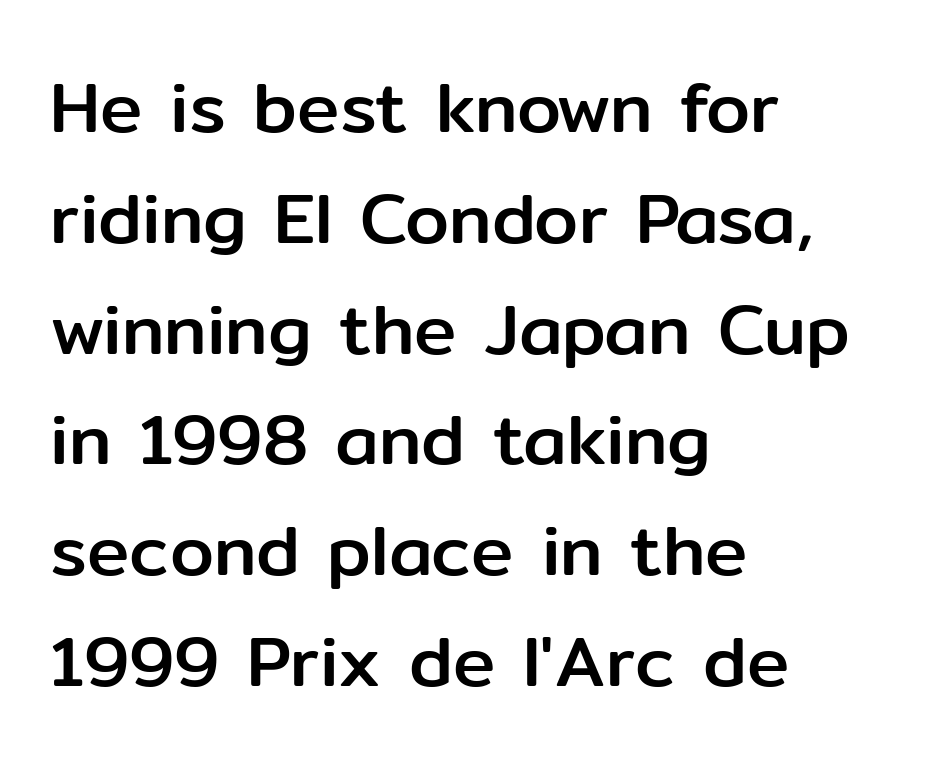
The image shows 71 px sans-serif type, upright; set left-aligned, normal line spacing (1.56x), normal letter spacing, not underlined; low stroke contrast and a medium x-height.
